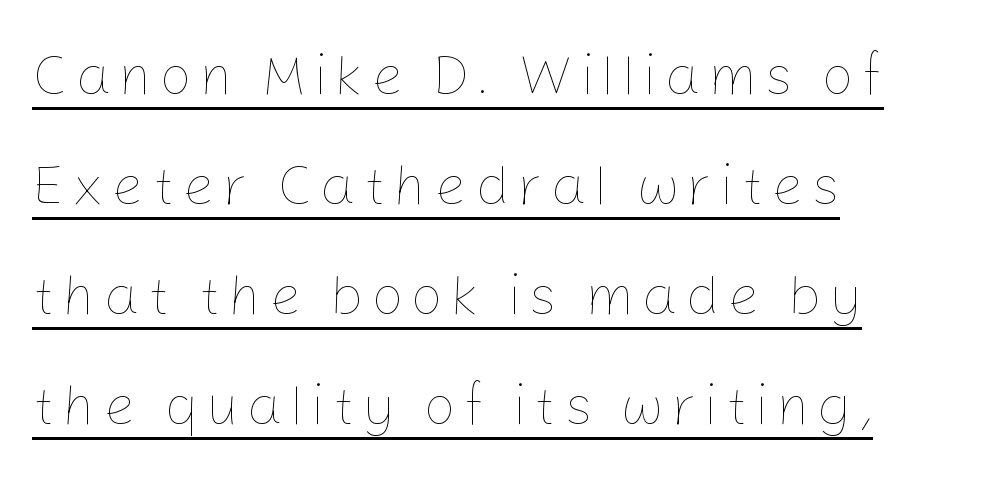
No chunkiness to these letters — they're not bold. A roman cut, with each character standing at attention. These lines are rendered in a variable-pitch font. The setting favours the left margin, as ordinary paragraphs usually do. Leading: increased.
